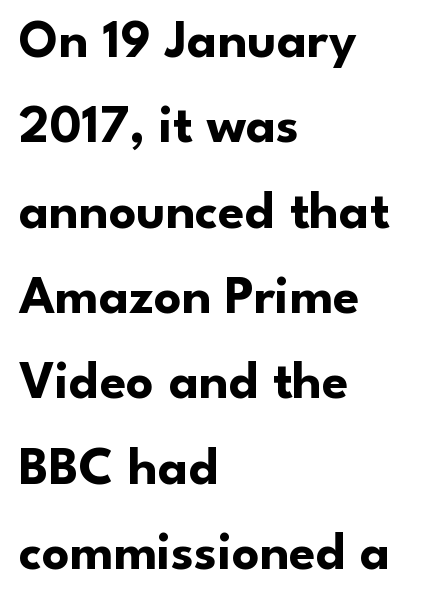
The image shows 54 px bold sans-serif type, upright; set left-aligned, normal line spacing (1.58x), normal letter spacing, not underlined; low stroke contrast and a small x-height.
